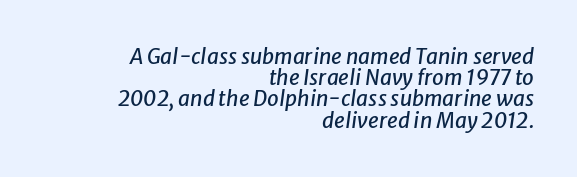
The vertical gap from one line to the next is small. Caption: standard tracking, unaltered. Yep, that's italic — everything's leaning. Alignment: flush right. Beneath every word, the page is bare.
